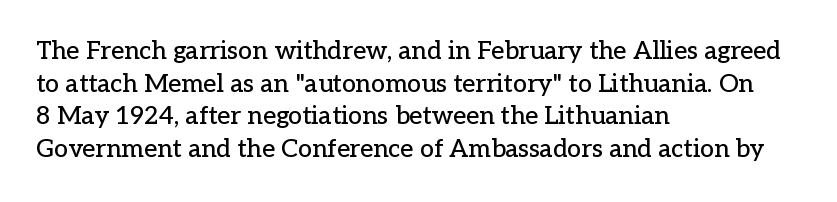
The tracking reads as untouched default to a designer's eye. Has an underline been added? It has not. Where is the straight margin? On the left. A typesetter would call this leading conventional body-copy spacing.
